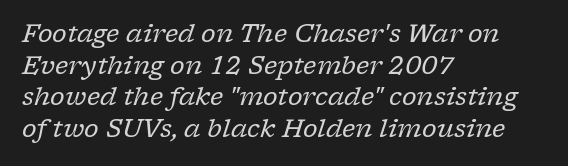
{"italic": "yes", "lean": "right", "slant_degrees": 17, "bold": "no", "underline": "no", "align": "left", "line_spacing": "normal", "line_spacing_ratio": 1.27, "letter_spacing": "normal", "letter_spacing_em": 0.0, "glyph_px": 25}
